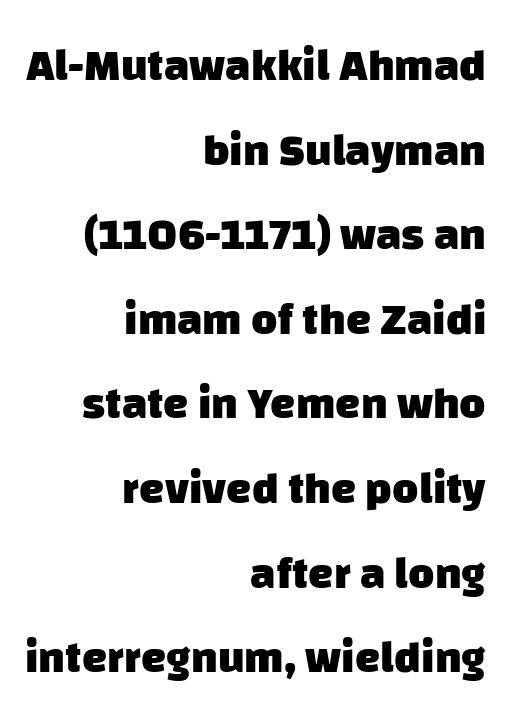
{"serif": "no", "bold": "yes", "weight": "heavy", "width": "normal", "stroke_contrast": "low", "x_height": "large", "monospaced": "no", "underline": "no", "align": "right", "line_spacing_ratio": 1.88, "letter_spacing": "normal", "letter_spacing_em": 0.0, "glyph_px": 45}
